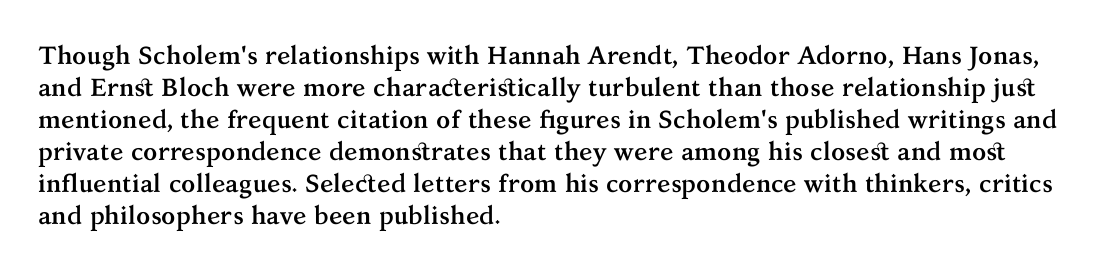
The typesetter chose a ragged-right arrangement here. The line texture is even and compact thanks to regular tracking. Summary of weight: heavy, a full bold. Vertically, the passage feels balanced, rows spaced as you'd expect. In terms of posture, this sample is upright.
